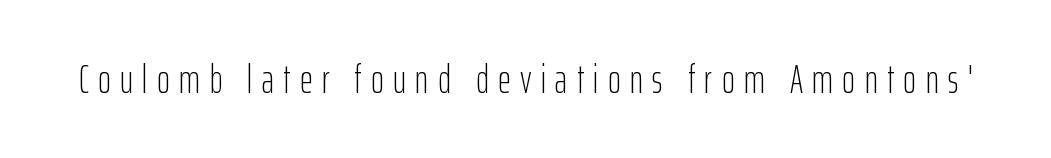
{"serif": "no", "italic": "no", "bold": "no", "weight": "light", "width": "condensed", "stroke_contrast": "low", "x_height": "medium", "monospaced": "no", "underline": "no", "letter_spacing": "wide", "letter_spacing_em": 0.23, "glyph_px": 40}
